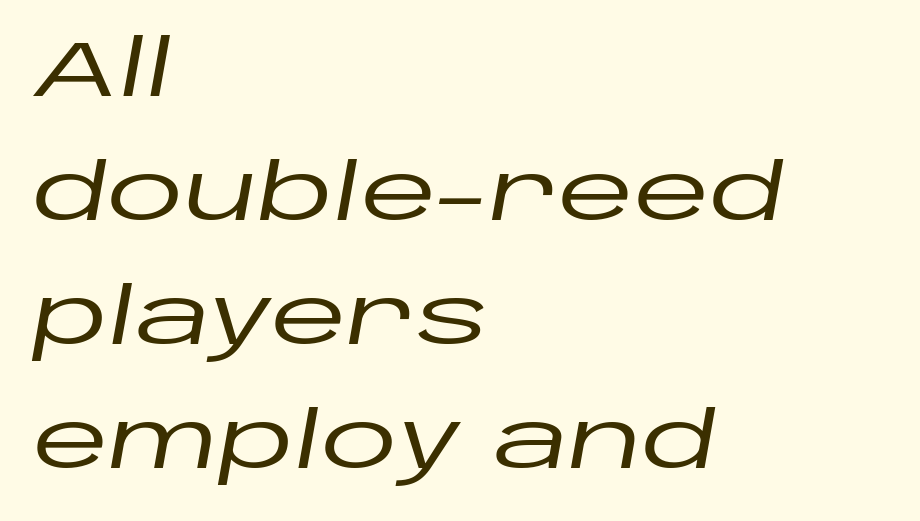
The designer left line spacing at the default. Tracking value appears to be zero — textbook default spacing. Compared with a centered layout, this one pins lines to the left instead. Note the varied advance widths — an 'i' is clearly narrower than an 'm'. Rendered with sloped, italic letterforms.
